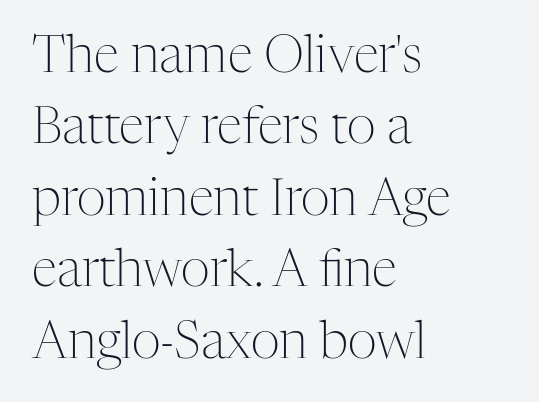
{"serif": "yes", "italic": "no", "bold": "no", "weight": "light", "width": "normal", "stroke_contrast": "medium", "x_height": "medium", "monospaced": "no", "underline": "no", "align": "left", "line_spacing": "normal", "line_spacing_ratio": 1.4, "letter_spacing": "normal", "letter_spacing_em": 0.0, "glyph_px": 51}
